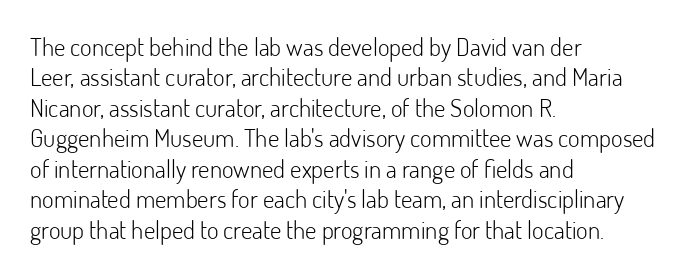
Nope, not italic — everything's standing straight. Only glyphs here, with clear space below each row. Leftover space on each line is placed entirely after the last word. The gaps between neighbouring characters are ordinary and unremarkable. A light-to-regular cut is what we see here.
